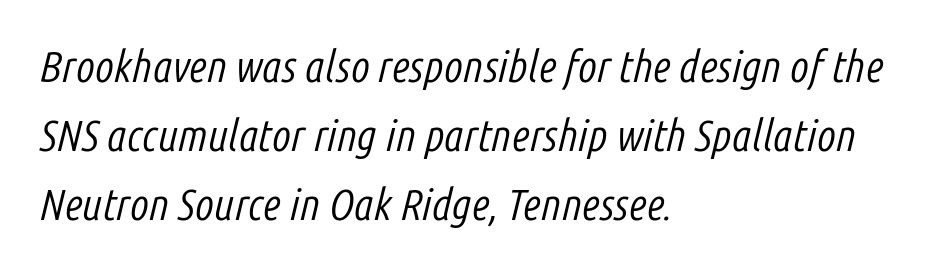
Q: Is the text bold? A: No.
Q: Is the text italic (slanted)? A: Yes, it leans right by about 14 degrees.
Q: Is the text underlined? A: No.
Q: How is the paragraph aligned? A: Left-aligned.
Q: Is the spacing between letters normal or unusually wide? A: Normal.
Q: Is the spacing between lines tight, normal or loose? A: Normal.
Q: Width (condensed, normal, or wide)? A: Condensed.
Q: Stroke contrast? A: Low.
Q: x-height? A: Medium.
Q: Monospaced? A: No.
